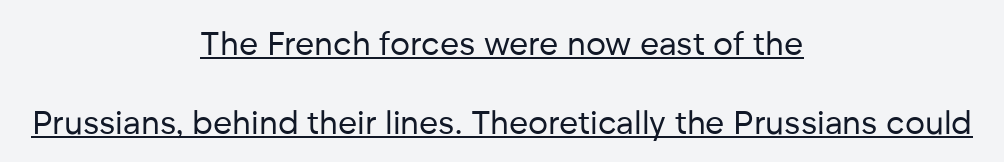
Glyph-to-glyph distance matches everyday printed text. Honestly, the underline is the first thing you notice here. Neither beginnings nor endings align; midpoints do. No italicization has been applied; the sample stays upright. The rendering uses natural spacing where letterforms have individual widths.
